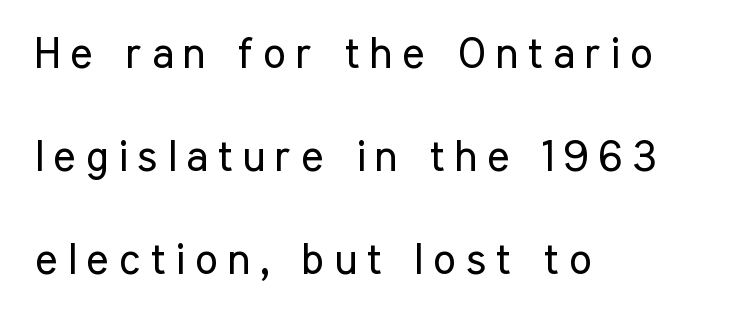
{"serif": "no", "italic": "no", "bold": "no", "weight": "regular", "width": "condensed", "stroke_contrast": "low", "x_height": "medium", "monospaced": "no", "underline": "no", "align": "left", "line_spacing": "loose", "line_spacing_ratio": 2.39, "letter_spacing": "wide", "letter_spacing_em": 0.23, "glyph_px": 43}
